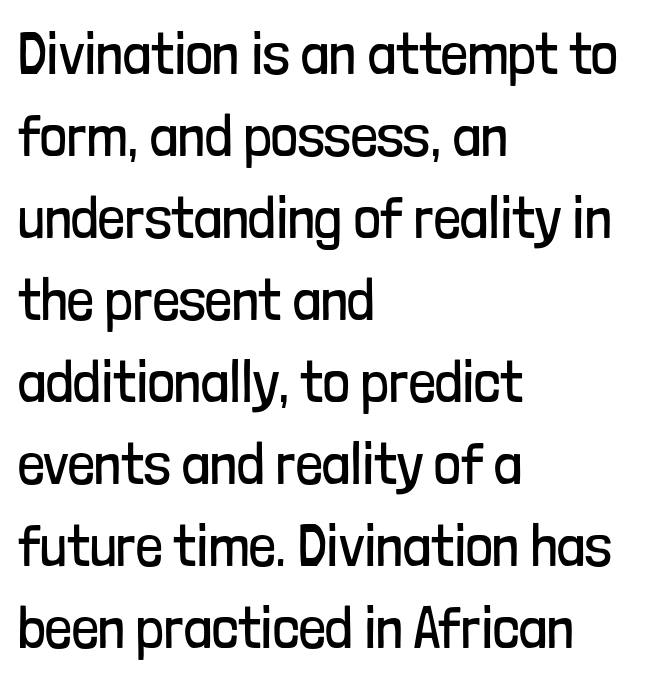
The image shows 59 px regular-weight, condensed sans-serif type, upright; set left-aligned, normal line spacing (1.39x), normal letter spacing, not underlined; low stroke contrast and a medium x-height.
